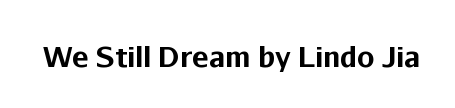
Q: Is the text bold? A: Yes.
Q: Is the text italic (slanted)? A: No, it is upright.
Q: Is the typeface a serif or a sans-serif typeface? A: Sans-serif.
Q: Is the text underlined? A: No.
Q: Is the spacing between letters normal or unusually wide? A: Normal.
Q: Width (condensed, normal, or wide)? A: Normal.
Q: Stroke contrast? A: Low.
Q: x-height? A: Medium.
Q: Monospaced? A: No.
